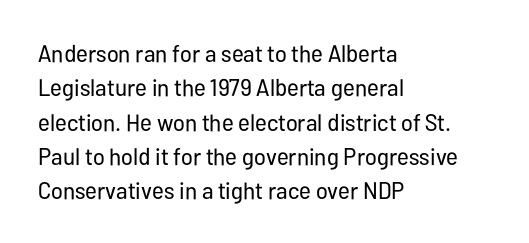
{"italic": "no", "bold": "no", "underline": "no", "align": "left", "line_spacing": "normal", "line_spacing_ratio": 1.43, "letter_spacing": "normal", "letter_spacing_em": 0.0, "glyph_px": 24}
